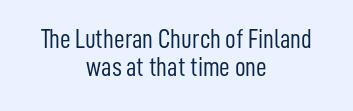
Q: Is the text bold? A: No.
Q: Is the text italic (slanted)? A: No, it is upright.
Q: Is the text underlined? A: No.
Q: How is the paragraph aligned? A: Centered.
Q: Is the spacing between letters normal or unusually wide? A: Normal.
Q: Is the spacing between lines tight, normal or loose? A: Tight.
